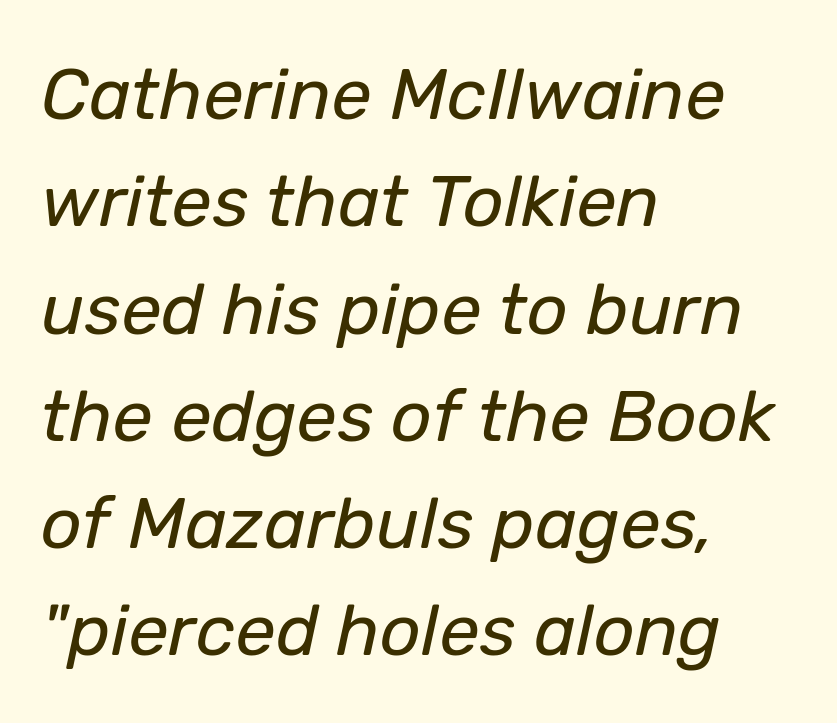
Q: Is the text bold? A: No.
Q: Is the text italic (slanted)? A: Yes, it leans right by about 12 degrees.
Q: Is the text underlined? A: No.
Q: How is the paragraph aligned? A: Left-aligned.
Q: Is the spacing between letters normal or unusually wide? A: Normal.
Q: Is the spacing between lines tight, normal or loose? A: Normal.
Q: Width (condensed, normal, or wide)? A: Normal.
Q: Stroke contrast? A: Low.
Q: x-height? A: Medium.
Q: Monospaced? A: No.
